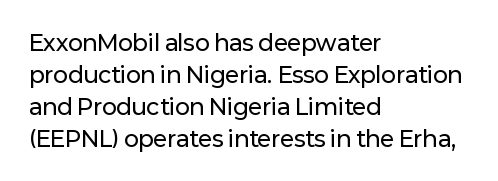
{"italic": "no", "underline": "no", "align": "left", "line_spacing": "normal", "line_spacing_ratio": 1.45, "letter_spacing": "normal", "letter_spacing_em": 0.0, "glyph_px": 22}
